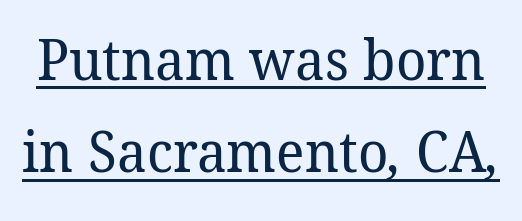
Q: Is the text bold? A: No.
Q: Is the typeface a serif or a sans-serif typeface? A: Serif.
Q: Is the text underlined? A: Yes.
Q: Is the spacing between letters normal or unusually wide? A: Normal.
Q: Is the spacing between lines tight, normal or loose? A: Normal.
Q: Width (condensed, normal, or wide)? A: Normal.
Q: Stroke contrast? A: Low.
Q: x-height? A: Medium.
Q: Monospaced? A: No.
